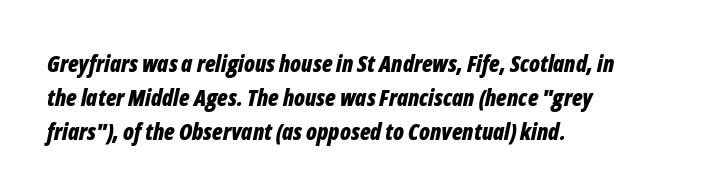
Q: Is the text bold? A: Yes.
Q: Is the text italic (slanted)? A: Yes, it leans right by about 12 degrees.
Q: Is the text underlined? A: No.
Q: How is the paragraph aligned? A: Left-aligned.
Q: Is the spacing between letters normal or unusually wide? A: Normal.
Q: Is the spacing between lines tight, normal or loose? A: Normal.
